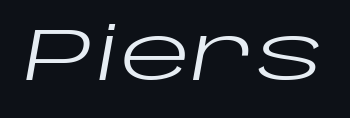
The image shows 75 px regular-weight, wide type, italic (leaning right); set normal letter spacing, not underlined; low stroke contrast and a large x-height.
